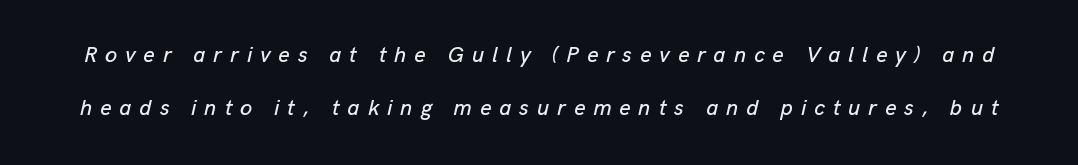
The image shows 22 px text type, italic (leaning right); set loose line spacing (2.41x), unusually wide letter spacing (+0.36 em), not underlined.
